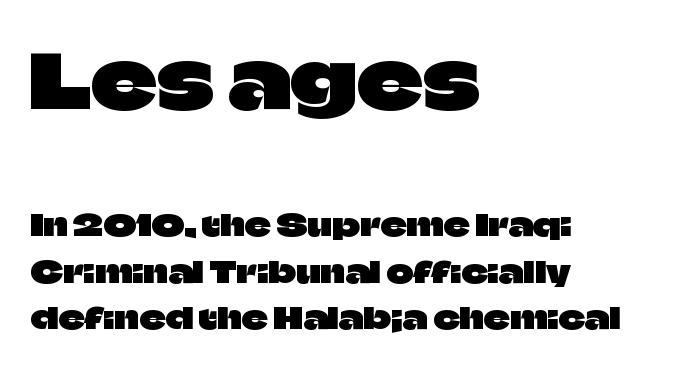
A typesetter would call this proportional, since set widths differ per character. Any mark beneath the type? The region is blank. A roman cut, with each character standing at attention. Typeset ragged right — the left edge is the straight one.
